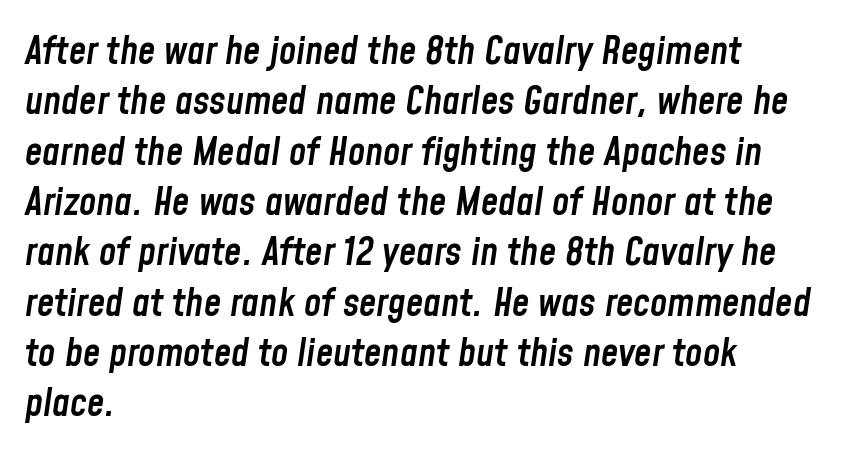
Q: Is the text bold? A: Semi-bold.
Q: Is the text italic (slanted)? A: Yes, it leans right by about 8 degrees.
Q: Is the text underlined? A: No.
Q: How is the paragraph aligned? A: Left-aligned.
Q: Is the spacing between letters normal or unusually wide? A: Normal.
Q: Is the spacing between lines tight, normal or loose? A: Normal.
Q: Width (condensed, normal, or wide)? A: Condensed.
Q: Stroke contrast? A: Low.
Q: x-height? A: Medium.
Q: Monospaced? A: No.
